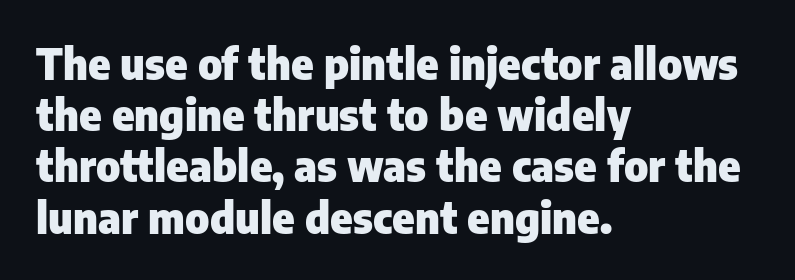
The letters stand upright; this is a roman face. Caption: bold face, heavy strokes. These lines are rendered in a variable-pitch font. The passage shown is not underscored anywhere. To sum up the face: it is a sans, with no serifs.
